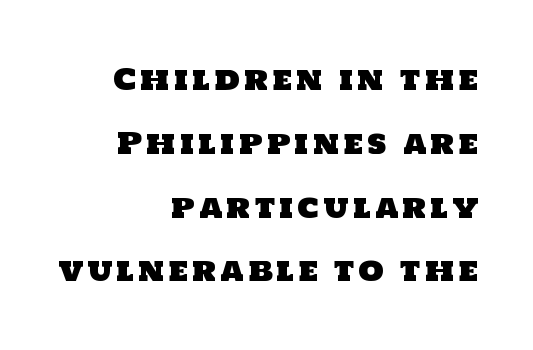
Bare-footed words on every line. If you drew a ruler down the right edge, every line would touch it. Whoever set this chose breathing room over compactness in the vertical rhythm. These lines are rendered in a variable-pitch font.
